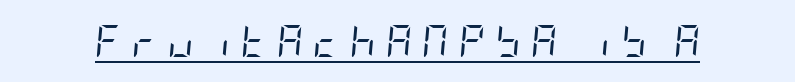
The image shows 32 px regular-weight, condensed type, italic (leaning right); set unusually wide letter spacing (+0.32 em), underlined; low stroke contrast and a large x-height.
